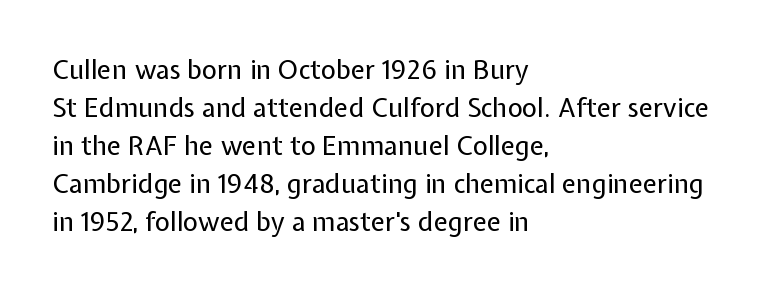
Q: Is the text bold? A: No.
Q: Is the text italic (slanted)? A: No, it is upright.
Q: Is the text underlined? A: No.
Q: How is the paragraph aligned? A: Left-aligned.
Q: Is the spacing between letters normal or unusually wide? A: Normal.
Q: Is the spacing between lines tight, normal or loose? A: Normal.
